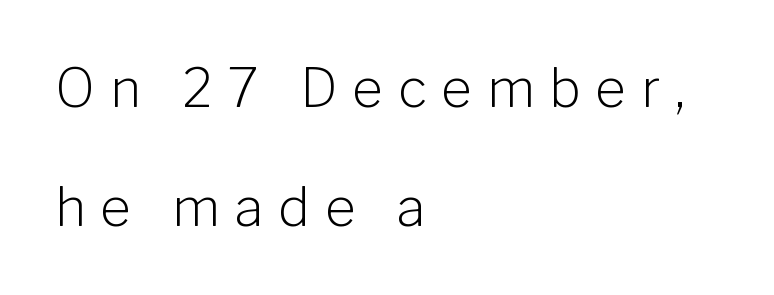
The image shows 53 px light sans-serif type, upright; set left-aligned, loose line spacing (2.24x), unusually wide letter spacing (+0.28 em), not underlined; low stroke contrast and a medium x-height.
